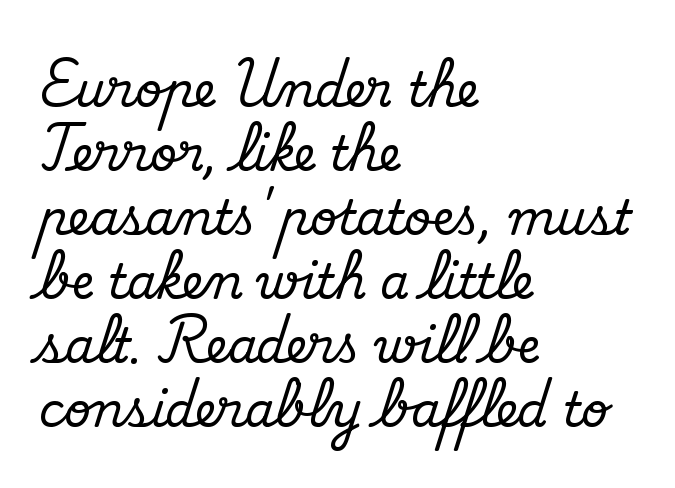
Q: Is the text italic (slanted)? A: Yes.
Q: Is the typeface a serif or a sans-serif typeface? A: Serif.
Q: Is the text underlined? A: No.
Q: How is the paragraph aligned? A: Left-aligned.
Q: Is the spacing between letters normal or unusually wide? A: Normal.
Q: Is the spacing between lines tight, normal or loose? A: Normal.
Q: Width (condensed, normal, or wide)? A: Normal.
Q: Stroke contrast? A: Medium.
Q: x-height? A: Small.
Q: Monospaced? A: No.
